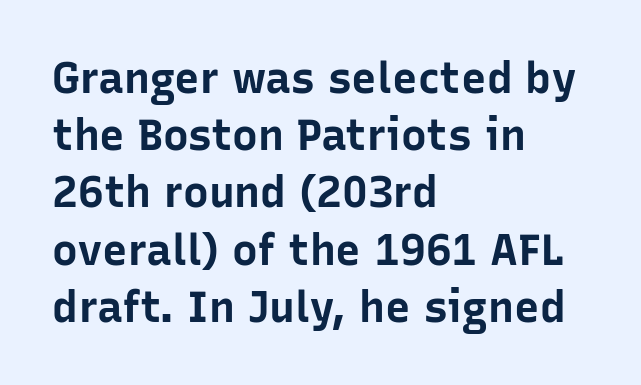
{"serif": "no", "italic": "no", "bold": "yes", "weight": "bold", "width": "normal", "stroke_contrast": "low", "x_height": "medium", "monospaced": "no", "underline": "no", "align": "left", "line_spacing": "normal", "line_spacing_ratio": 1.33, "letter_spacing": "normal", "letter_spacing_em": 0.0, "glyph_px": 43}
